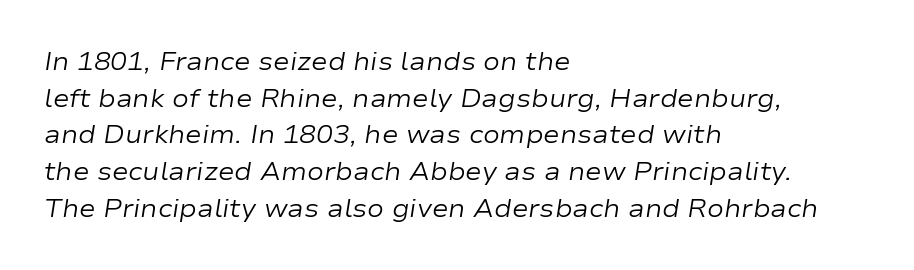
Q: Is the text bold? A: No.
Q: Is the text italic (slanted)? A: Yes, it leans right by about 9 degrees.
Q: Is the text underlined? A: No.
Q: How is the paragraph aligned? A: Left-aligned.
Q: Is the spacing between letters normal or unusually wide? A: Normal.
Q: Is the spacing between lines tight, normal or loose? A: Normal.
